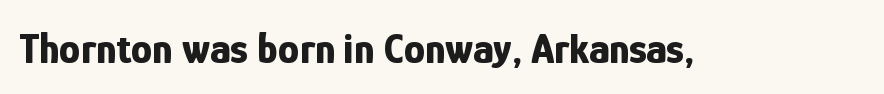
{"serif": "no", "italic": "no", "bold": "yes", "weight": "bold", "width": "condensed", "stroke_contrast": "low", "x_height": "medium", "monospaced": "no", "underline": "no", "letter_spacing": "normal", "letter_spacing_em": 0.0, "glyph_px": 43}
